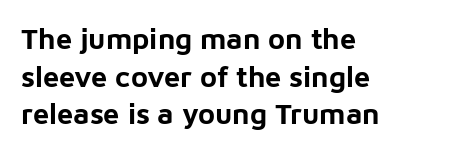
{"serif": "no", "italic": "no", "bold": "yes", "weight": "bold", "width": "normal", "stroke_contrast": "low", "x_height": "medium", "monospaced": "no", "underline": "no", "align": "left", "line_spacing": "normal", "line_spacing_ratio": 1.3, "letter_spacing": "normal", "letter_spacing_em": 0.0, "glyph_px": 29}
